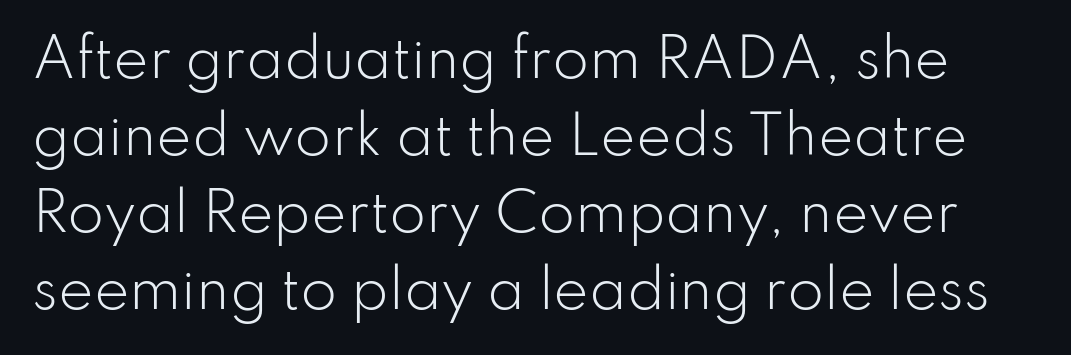
Q: Is the text bold? A: No.
Q: Is the text italic (slanted)? A: No, it is upright.
Q: Is the typeface a serif or a sans-serif typeface? A: Sans-serif.
Q: Is the text underlined? A: No.
Q: Is the spacing between letters normal or unusually wide? A: Normal.
Q: Is the spacing between lines tight, normal or loose? A: Normal.
Q: Width (condensed, normal, or wide)? A: Normal.
Q: Stroke contrast? A: Low.
Q: x-height? A: Small.
Q: Monospaced? A: No.
